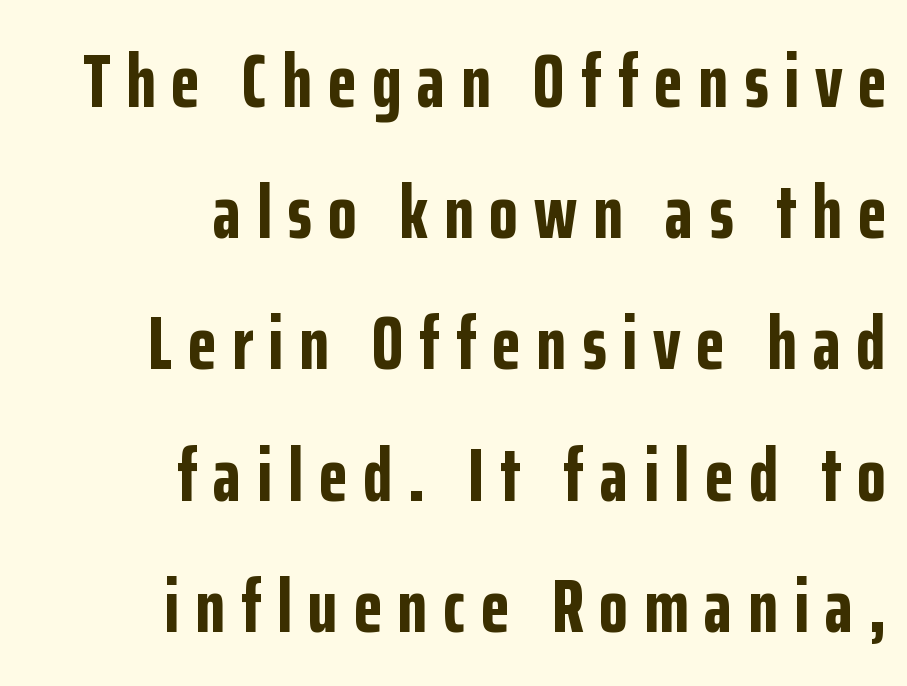
A typesetter would mark this as roman, not italic. Note the varied advance widths — an 'i' is clearly narrower than an 'm'. The rag falls on the left side of this text block. Does extra space separate the letters? Yes, quite a lot of it.
